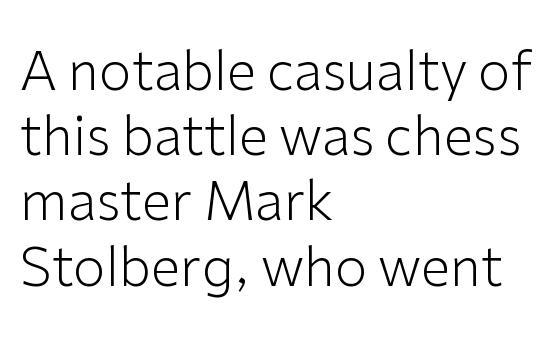
Does the lettering tilt? It doesn't — this is upright. The weight would be labelled regular, book, light, or lighter still. There is no visible air inserted between adjacent glyphs. The space beneath each line is pristine and unruled. Spacing verdict: proportional, widths tailored to each character. The rag falls on the right side of this text block.
